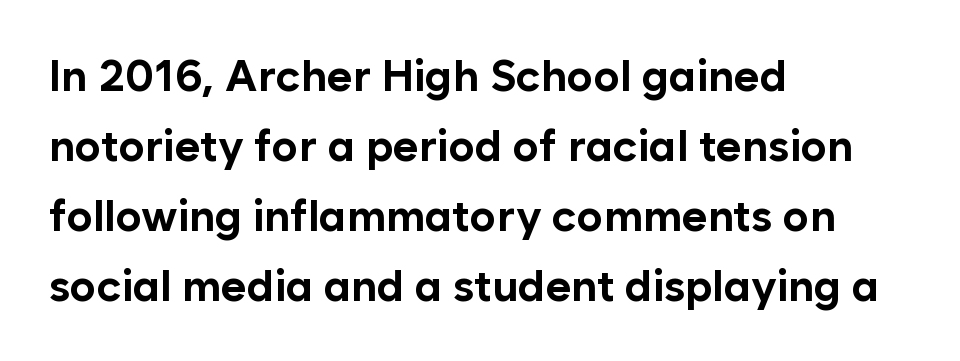
The image shows 44 px bold sans-serif type, upright; set left-aligned, normal line spacing (1.59x), normal letter spacing, not underlined; low stroke contrast and a medium x-height.
